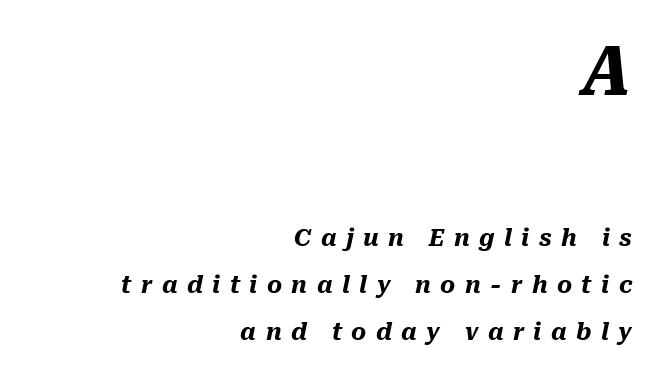
Compared with an ordinary text face, these strokes are far heavier — a full bold. The strip under each line holds only bare page. If you drew a ruler down the right edge, every line would touch it. Spacing verdict: proportional, widths tailored to each character. Top chunk: large. Bottom chunk: small.
